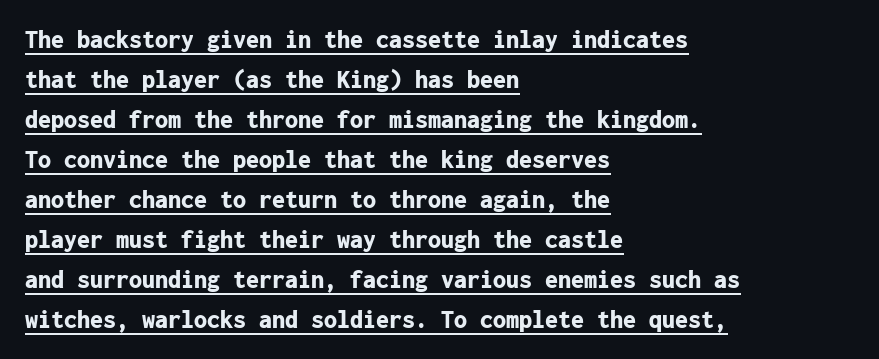
Spacing between characters is what you'd get straight out of the box. Typeset ragged right — the left edge is the straight one. This block has exactly the height ordinary leading produces. The glyphs have the mass of a bold cut. Honestly, the underline is the first thing you notice here.
